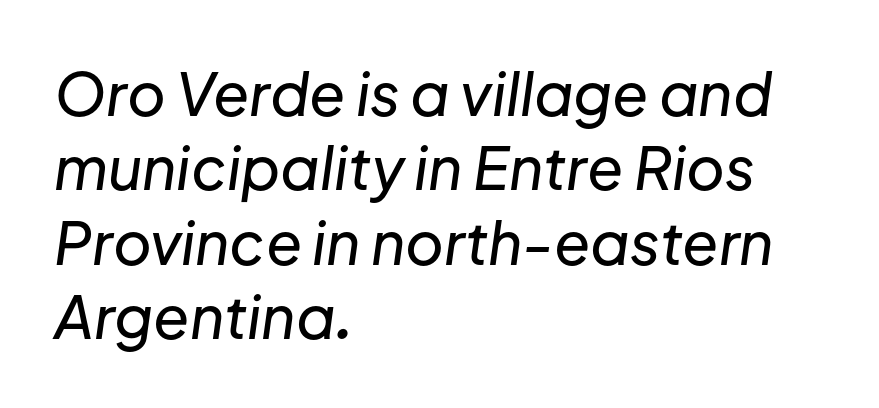
The rag falls on the right side of this text block. When letters slant like this, we call the style italic. Descender tails drop into unmarked territory. Summary of vertical rhythm: regular, with standard interline spacing. You could not count columns in this text — the font is proportionally spaced. Is the letter spacing exaggerated? No — it looks like the ordinary default.
